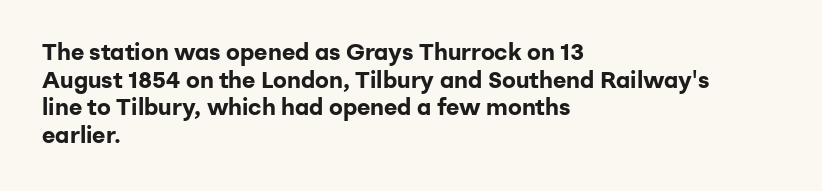
{"italic": "no", "bold": "yes", "underline": "no", "align": "left", "line_spacing_ratio": 1.2, "letter_spacing": "normal", "letter_spacing_em": 0.0, "glyph_px": 23}
